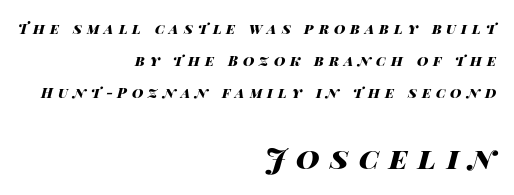
The image shows 29 px heavy, wide type, italic (leaning right); set right-aligned, loose line spacing (2.27x), unusually wide letter spacing (+0.36 em), not underlined; the second (bottom) block is 2.07x larger; high stroke contrast and a large x-height.
